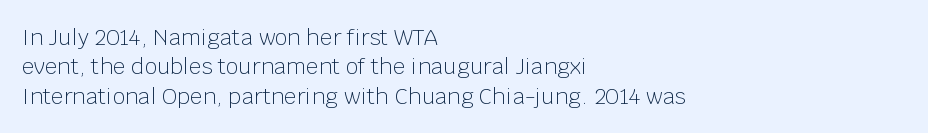
{"italic": "no", "bold": "no", "underline": "no", "align": "left", "line_spacing": "normal", "line_spacing_ratio": 1.33, "letter_spacing": "normal", "letter_spacing_em": 0.0, "glyph_px": 22}
